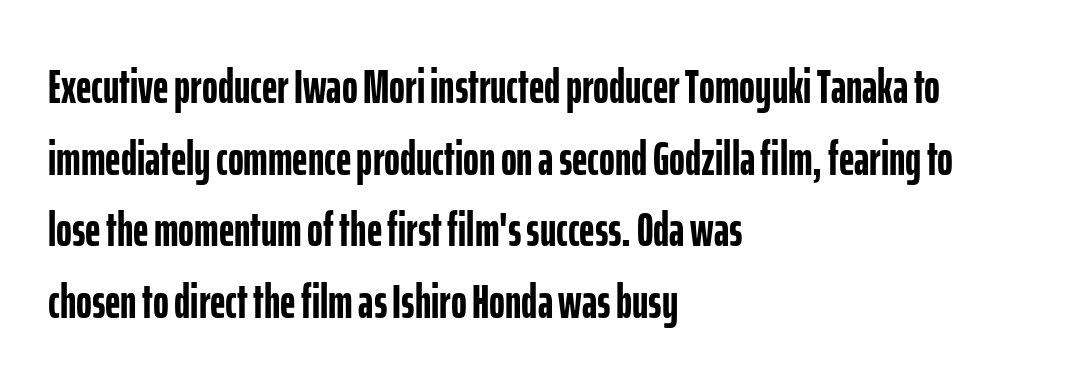
The image shows 48 px semibold, condensed sans-serif type, upright; set left-aligned, normal line spacing (1.49x), normal letter spacing, not underlined; low stroke contrast and a medium x-height.
